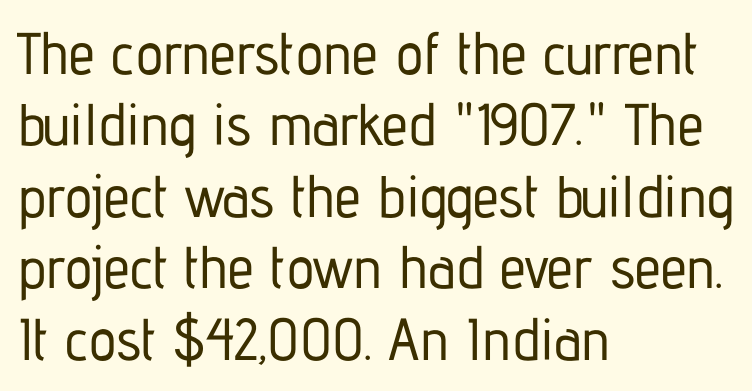
The setting favours the left margin, as ordinary paragraphs usually do. Is the letter spacing exaggerated? No — it looks like the ordinary default. No word sits above an underline. This sample has the flowing, uneven cadence of proportional lettering. A sans-serif font was chosen for this passage.
